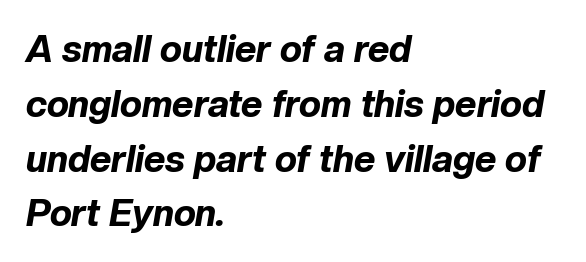
{"italic": "yes", "lean": "right", "slant_degrees": 10, "bold": "yes", "weight": "bold", "width": "normal", "stroke_contrast": "low", "x_height": "medium", "monospaced": "no", "underline": "no", "align": "left", "line_spacing": "normal", "line_spacing_ratio": 1.48, "letter_spacing": "normal", "letter_spacing_em": 0.0, "glyph_px": 37}
